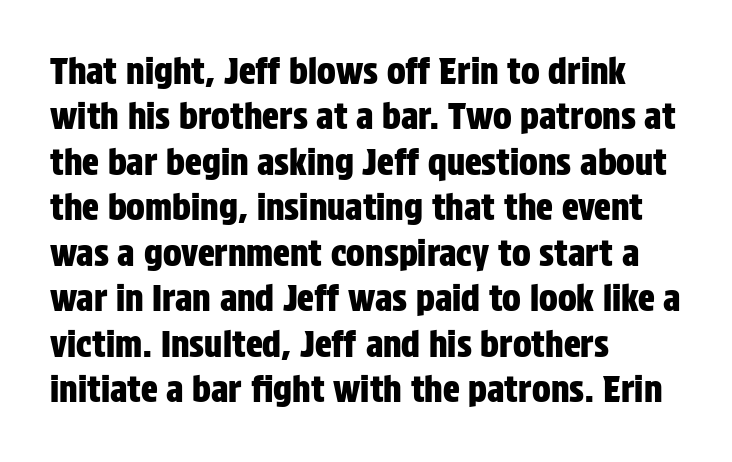
The image shows 35 px condensed sans-serif type, upright; set left-aligned, normal line spacing (1.3x), normal letter spacing, not underlined; low stroke contrast and a large x-height.
